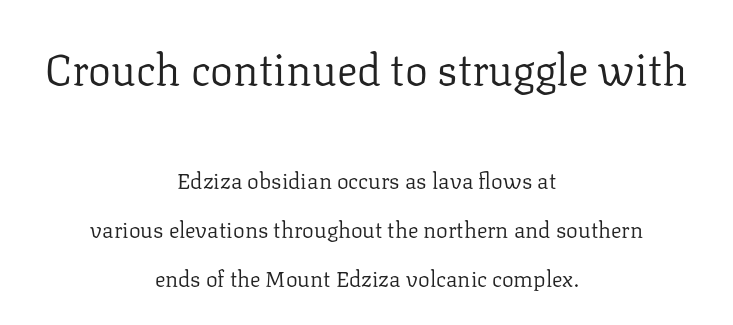
The image shows 43 px regular-weight serif type, upright; set centered, loose line spacing (2.22x), normal letter spacing, not underlined; the first (top) block is 1.95x larger; low stroke contrast and a medium x-height.
